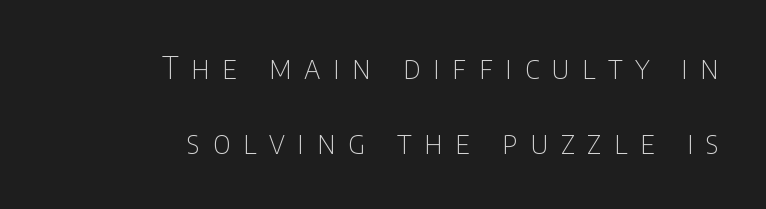
The image shows 31 px thin, condensed sans-serif type, upright; set right-aligned, loose line spacing (2.43x), unusually wide letter spacing (+0.41 em), not underlined; low stroke contrast and a large x-height.
